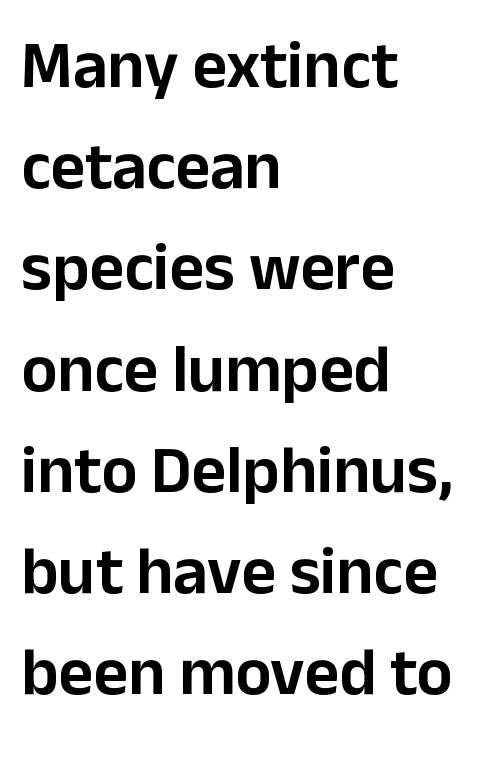
Normally led — the rows are evenly, conventionally spaced. A typesetter would label this face a sans. The strip under each line holds only bare page. Is this a fixed-width face? No — the glyphs have proportional, varying widths. Ascenders rise straight up at ninety degrees. Typeset ragged right — the left edge is the straight one.
